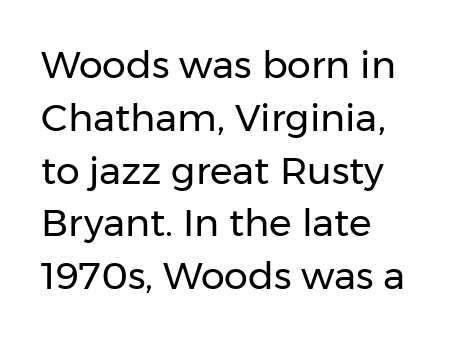
Q: Is the text bold? A: No.
Q: Is the text italic (slanted)? A: No, it is upright.
Q: Is the typeface a serif or a sans-serif typeface? A: Sans-serif.
Q: Is the text underlined? A: No.
Q: How is the paragraph aligned? A: Left-aligned.
Q: Is the spacing between letters normal or unusually wide? A: Normal.
Q: Is the spacing between lines tight, normal or loose? A: Normal.
Q: Width (condensed, normal, or wide)? A: Normal.
Q: Stroke contrast? A: Low.
Q: x-height? A: Medium.
Q: Monospaced? A: No.
